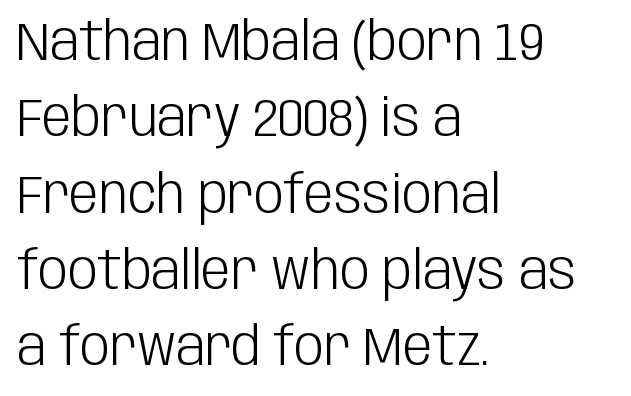
Q: Is the text bold? A: No.
Q: Is the text italic (slanted)? A: No, it is upright.
Q: Is the typeface a serif or a sans-serif typeface? A: Sans-serif.
Q: Is the text underlined? A: No.
Q: How is the paragraph aligned? A: Left-aligned.
Q: Is the spacing between letters normal or unusually wide? A: Normal.
Q: Is the spacing between lines tight, normal or loose? A: Normal.
Q: Width (condensed, normal, or wide)? A: Condensed.
Q: Stroke contrast? A: Low.
Q: x-height? A: Large.
Q: Monospaced? A: No.
